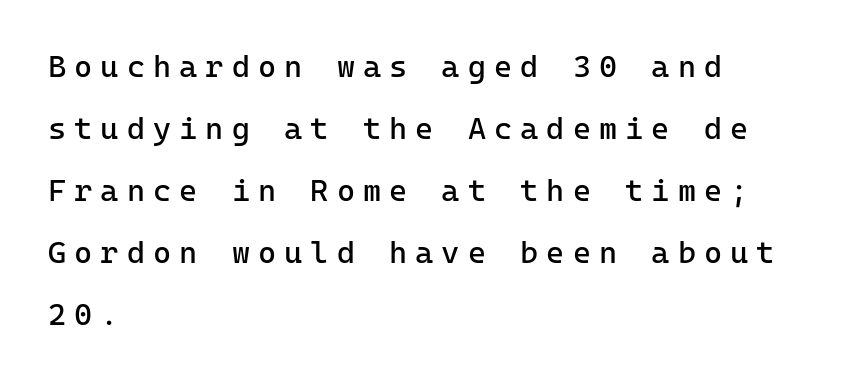
Letterform terminals end flat and unadorned throughout the passage. Posture: straight, roman, zero tilt. Each letter, wide or thin by design, is forced into the same width here. Words appear elongated and porous because spacing is wide. The lines are spread far apart with generous leading. The words here are not underlined.
